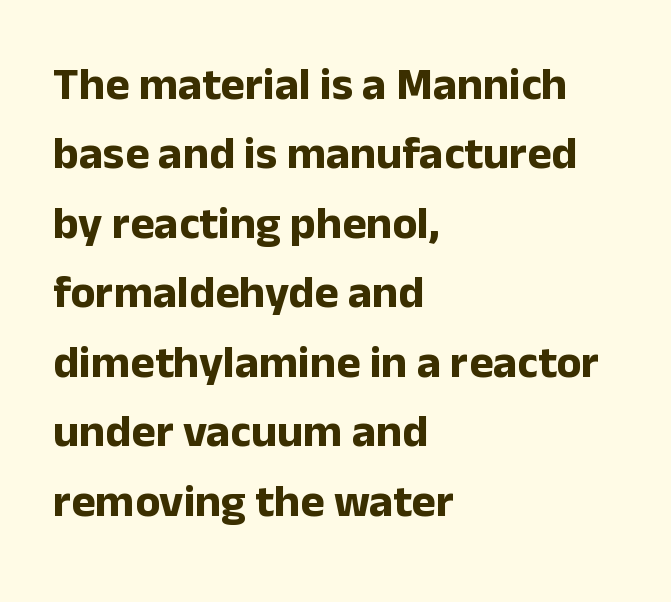
The area under the type is left untouched. Line starts are locked; line ends wander. Italic: no, the glyphs are upright roman. You could not count columns in this text — the font is proportionally spaced.
